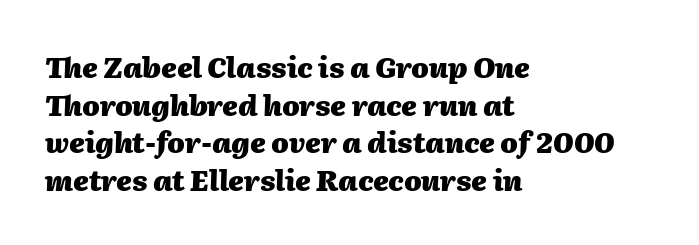
{"italic": "yes", "lean": "right", "slant_degrees": 2, "bold": "yes", "weight": "heavy", "width": "normal", "stroke_contrast": "medium", "x_height": "medium", "monospaced": "no", "underline": "no", "align": "left", "line_spacing": "normal", "line_spacing_ratio": 1.34, "letter_spacing": "normal", "letter_spacing_em": 0.0, "glyph_px": 28}
